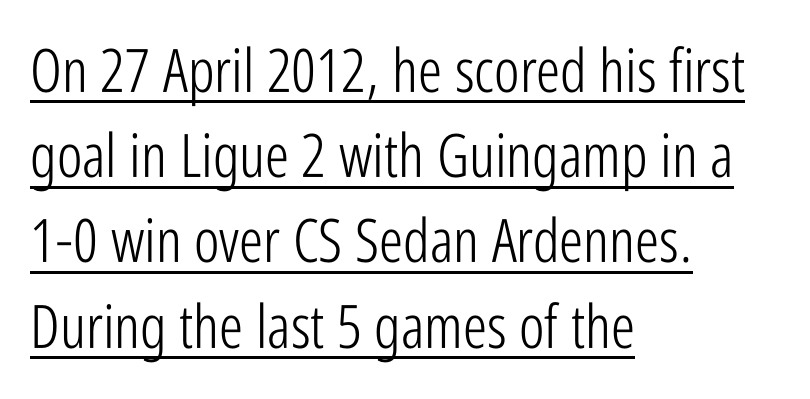
Compared with a typical body face, this is equally light or lighter still. Every word sits above its own underline. Summary of vertical rhythm: regular, with standard interline spacing. These lines are rendered in a variable-pitch font. The font family rendered here belongs to the sans-serif group. You can tell it's not italic because the verticals are truly vertical.
